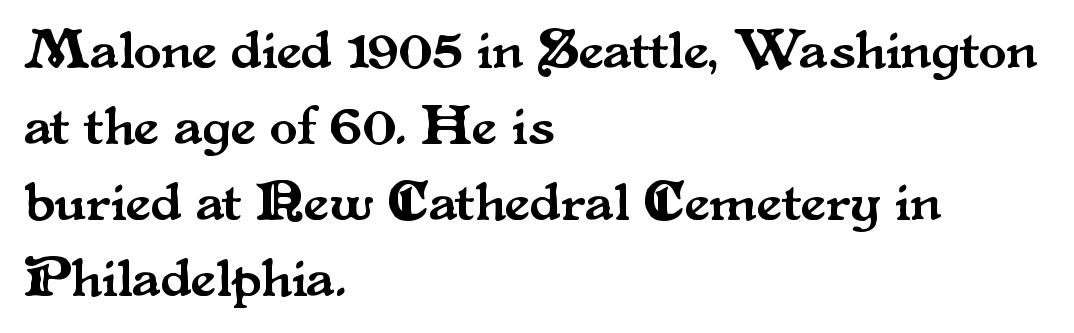
Q: Is the text italic (slanted)? A: No, it is upright.
Q: Is the typeface a serif or a sans-serif typeface? A: Serif.
Q: Is the text underlined? A: No.
Q: How is the paragraph aligned? A: Left-aligned.
Q: Is the spacing between letters normal or unusually wide? A: Normal.
Q: Is the spacing between lines tight, normal or loose? A: Normal.
Q: Width (condensed, normal, or wide)? A: Normal.
Q: Stroke contrast? A: Medium.
Q: x-height? A: Small.
Q: Monospaced? A: No.
